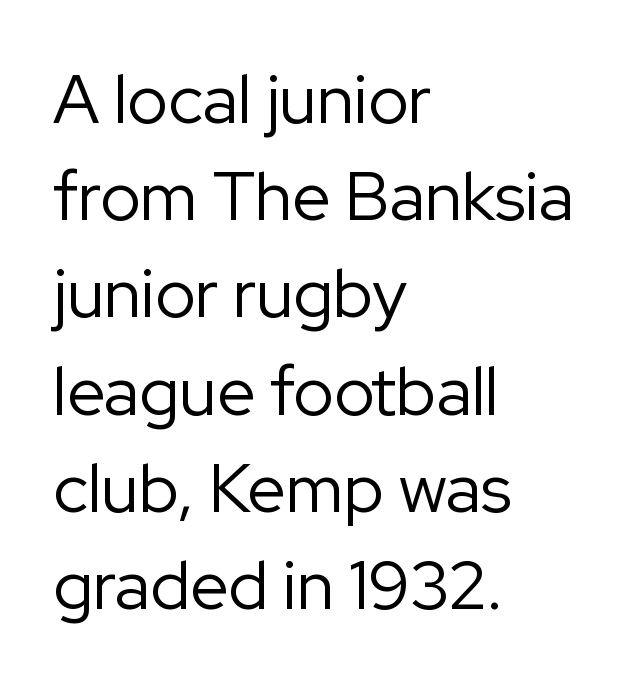
Do the characters align in a grid? No, the font is proportional. No feet cap the strokes, marking this as sans-serif type. The tracking reads as untouched default to a designer's eye. Honestly, the row spacing looks completely unremarkable. This rendering features lettering with no underline.
